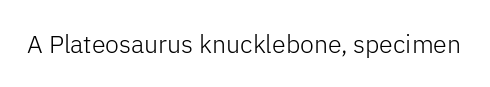
{"italic": "no", "bold": "no", "underline": "no", "letter_spacing": "normal", "letter_spacing_em": 0.0, "glyph_px": 25}
